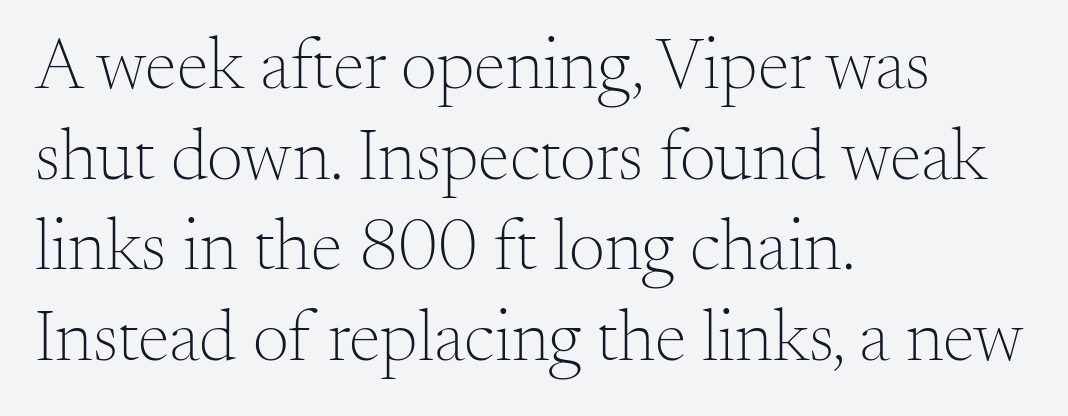
The image shows 72 px light serif type, upright; set left-aligned, normal line spacing (1.26x), normal letter spacing, not underlined; medium stroke contrast and a small x-height.
